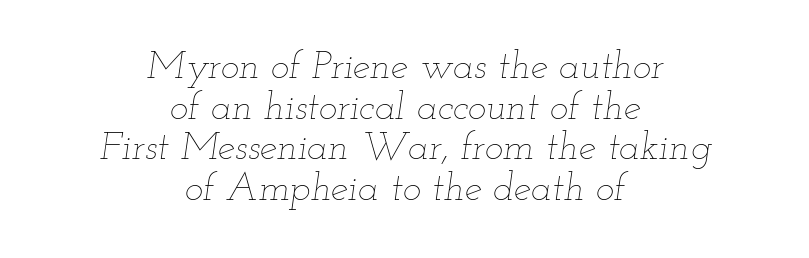
The words here are not underlined. These lines keep a tight, regular rhythm from letter to letter. It's the slanting kind of type. A centered setting, common on invitations and titles, is used for this passage. The passage shown stacks its lines with hardly any gap. Note the varied advance widths — an 'i' is clearly narrower than an 'm'.
